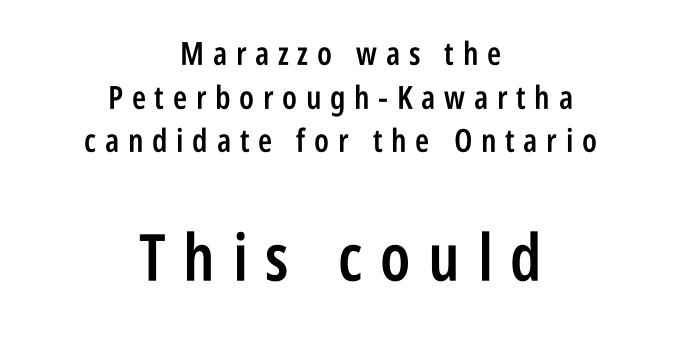
Q: Is the text bold? A: Semi-bold.
Q: Is the text italic (slanted)? A: No, it is upright.
Q: Is the typeface a serif or a sans-serif typeface? A: Sans-serif.
Q: Is the text underlined? A: No.
Q: How is the paragraph aligned? A: Centered.
Q: Is the spacing between letters normal or unusually wide? A: Unusually wide.
Q: Is the spacing between lines tight, normal or loose? A: Normal.
Q: Which block of text is set in a larger size, the first (top) or the second (bottom)? A: The second (bottom) one.
Q: Width (condensed, normal, or wide)? A: Condensed.
Q: Stroke contrast? A: Low.
Q: x-height? A: Large.
Q: Monospaced? A: No.
